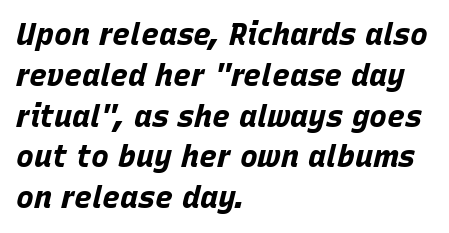
The image shows 30 px bold type, italic (leaning right); set left-aligned, normal line spacing (1.36x), normal letter spacing, not underlined; low stroke contrast and a large x-height.
